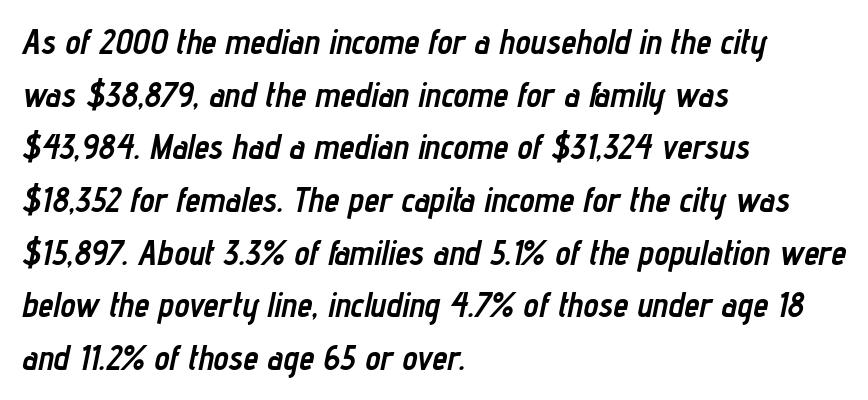
A typesetter would call this zero additional tracking. The ragged edge is on the right, which tells us the setting is flush left. Tall strokes in this sample are angled rather than plumb. A normal amount of white space separates one row of letters from the next. Character widths vary here, with narrow letters taking less room than wide ones. Nobody drew a line under any word here.
